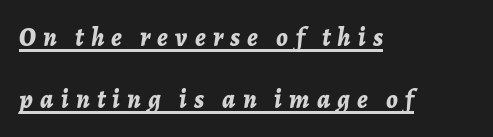
The image shows 26 px bold type, italic (leaning right); set left-aligned, loose line spacing (2.39x), unusually wide letter spacing (+0.28 em), underlined.
